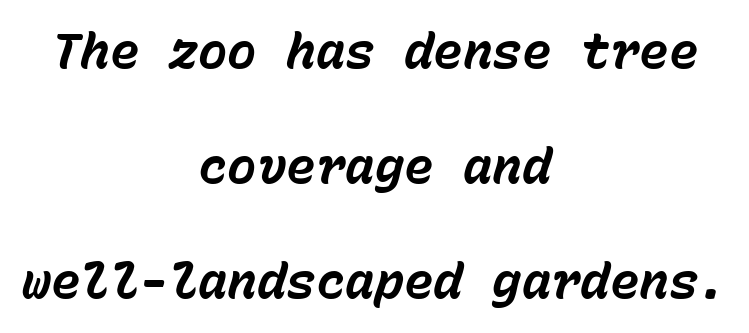
The image shows 49 px bold type, italic (leaning right), monospaced; set centered, loose line spacing (2.35x), normal letter spacing, not underlined; low stroke contrast and a medium x-height.
